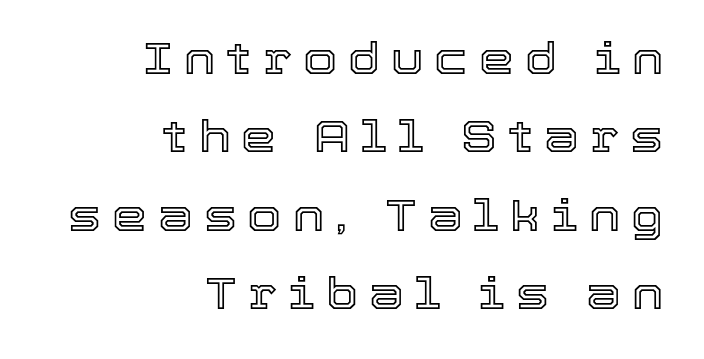
Visually the block forms a straight wall on the right and a jagged coastline on the left. Each word looks stretched out because of the extra space between its letters. Unlike italic type, these characters show no tilt at all. The rendering uses natural spacing where letterforms have individual widths. Unmarked baselines from the first word to the last.
